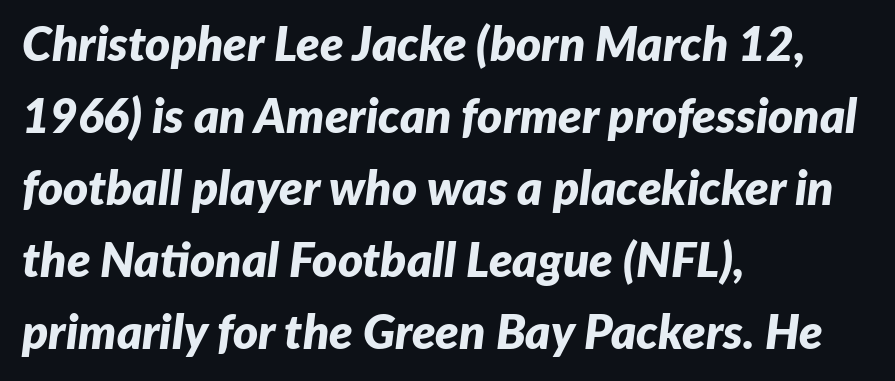
Each word holds together tightly as a unit, with standard inter-letter gaps. Nobody drew a line under any word here. Designer's note — italics engaged. The passage shown is typed in a proportional face where columns would drift. Pretty heavy lettering here — definitely bold. Line beginnings align vertically; line endings do not.
